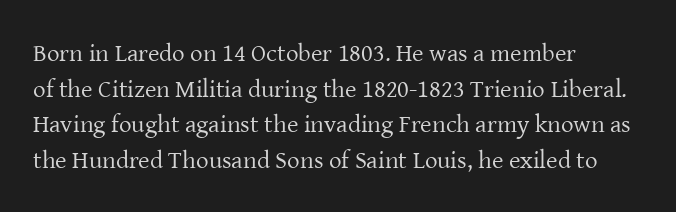
{"italic": "no", "bold": "no", "underline": "no", "align": "left", "line_spacing": "normal", "line_spacing_ratio": 1.43, "letter_spacing": "normal", "letter_spacing_em": 0.0, "glyph_px": 25}
